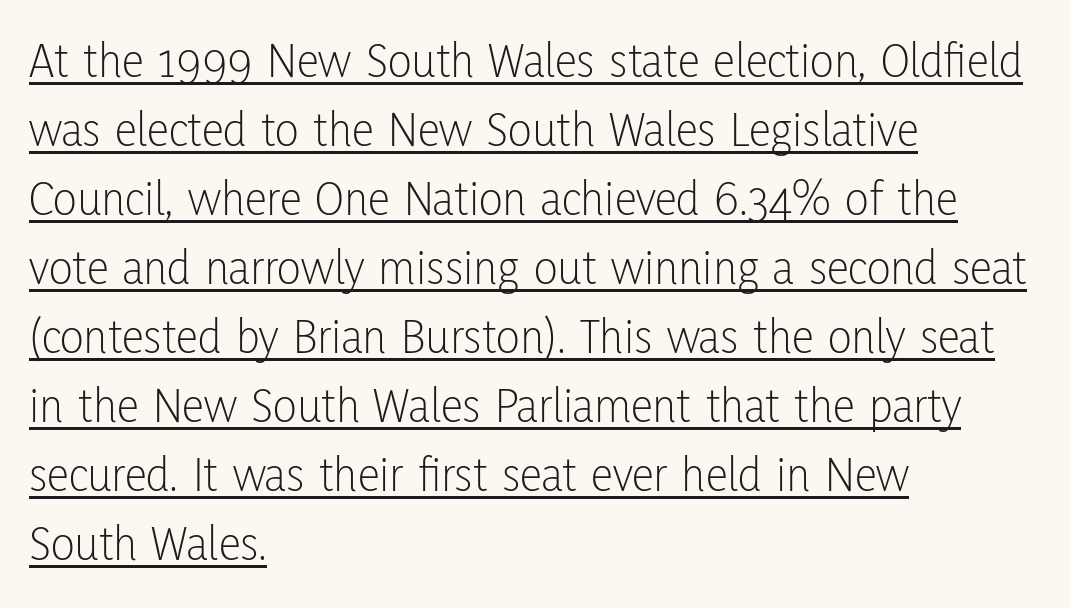
Q: Is the text bold? A: No.
Q: Is the text italic (slanted)? A: No, it is upright.
Q: Is the typeface a serif or a sans-serif typeface? A: Sans-serif.
Q: Is the text underlined? A: Yes.
Q: How is the paragraph aligned? A: Left-aligned.
Q: Is the spacing between letters normal or unusually wide? A: Normal.
Q: Is the spacing between lines tight, normal or loose? A: Normal.
Q: Width (condensed, normal, or wide)? A: Condensed.
Q: Stroke contrast? A: Low.
Q: x-height? A: Medium.
Q: Monospaced? A: No.
